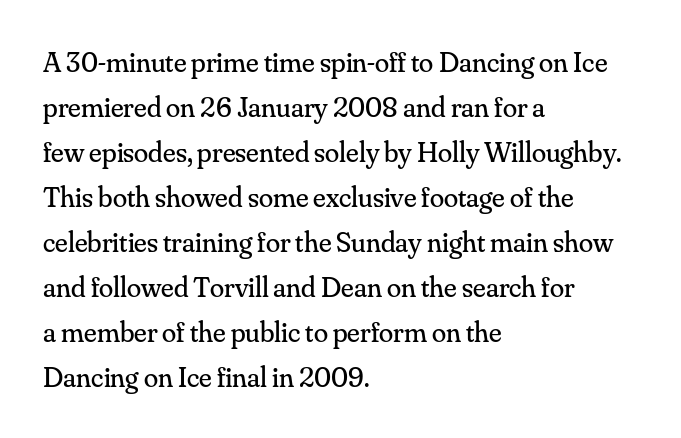
You could call the tracking neutral — neither tight nor loose. These lines are composed in type with serifs. Typeset ragged right — the left edge is the straight one. Evenly set lines give the paragraph a standard silhouette. Is the stroke heavy? The answer is a plain regular-or-lighter.
